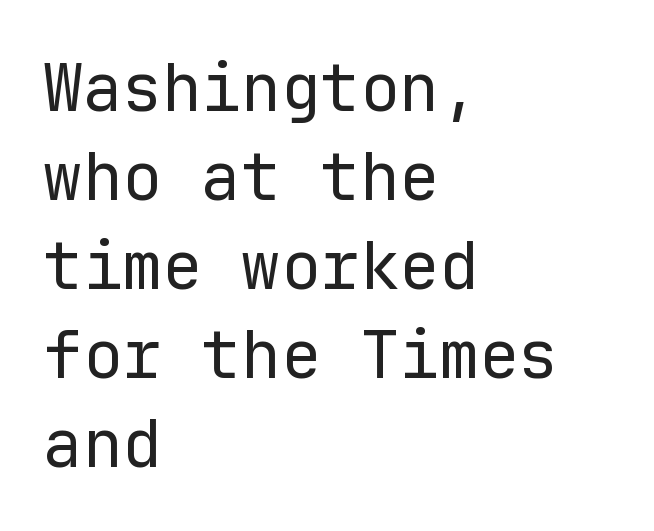
The image shows 66 px regular-weight sans-serif type, upright, monospaced; set left-aligned, normal line spacing (1.35x), normal letter spacing, not underlined; low stroke contrast and a medium x-height.
